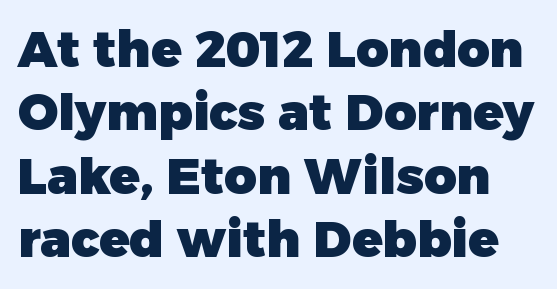
The image shows 50 px heavy sans-serif type, upright; set normal line spacing (1.27x), normal letter spacing, not underlined; low stroke contrast and a medium x-height.
